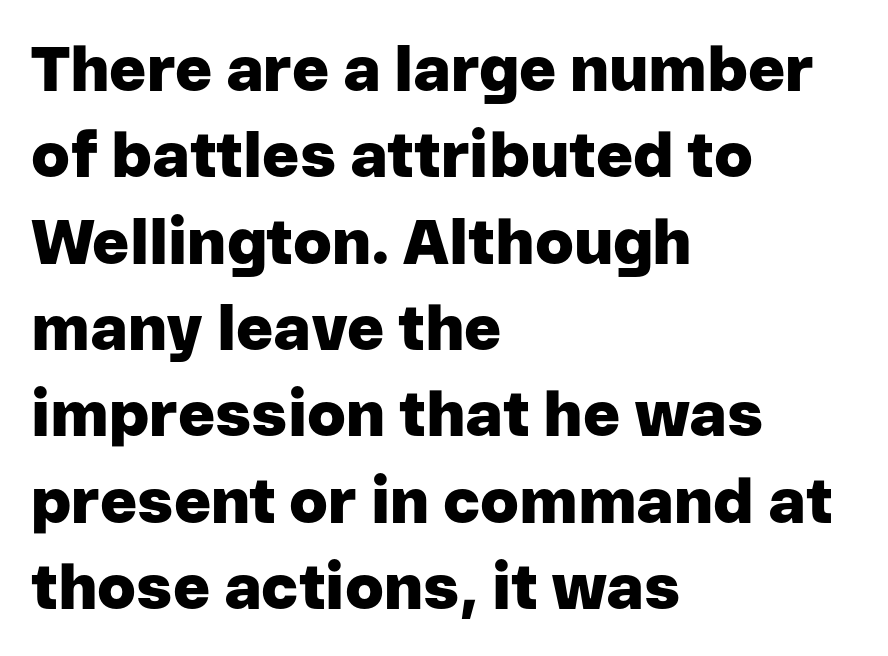
{"serif": "no", "italic": "no", "bold": "yes", "weight": "heavy", "width": "normal", "stroke_contrast": "low", "x_height": "medium", "monospaced": "no", "underline": "no", "align": "left", "line_spacing": "normal", "line_spacing_ratio": 1.37, "letter_spacing": "normal", "letter_spacing_em": 0.0, "glyph_px": 63}
